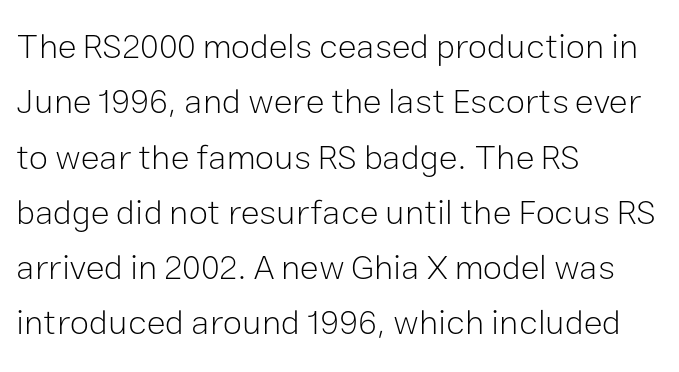
The image shows 35 px light sans-serif type, upright; set left-aligned, normal line spacing (1.58x), normal letter spacing, not underlined; low stroke contrast and a medium x-height.
